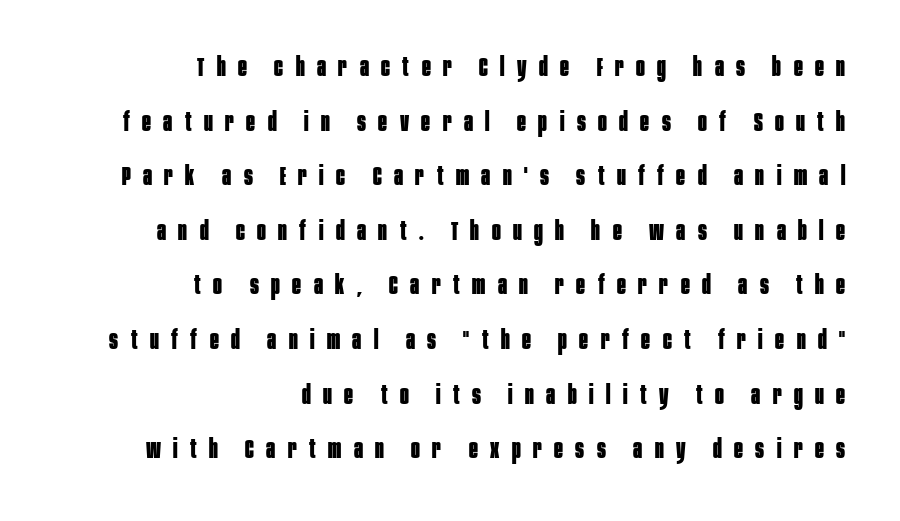
{"italic": "no", "bold": "yes", "underline": "no", "align": "right", "line_spacing": "loose", "line_spacing_ratio": 2.1, "letter_spacing": "wide", "letter_spacing_em": 0.48, "glyph_px": 26}
